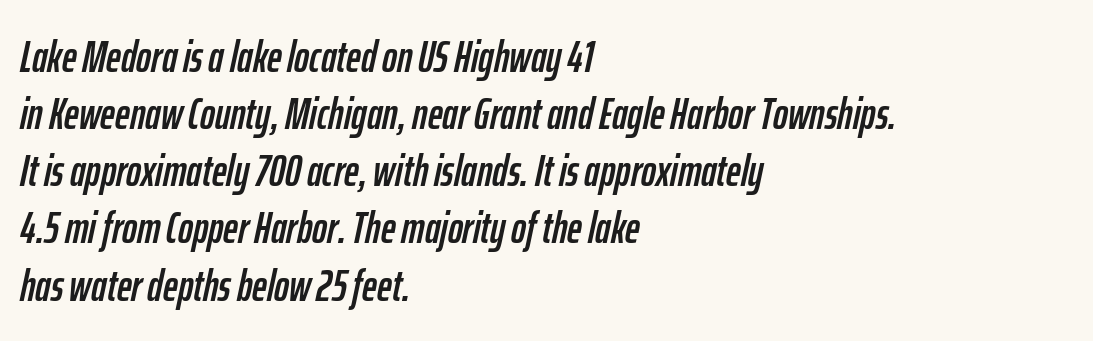
Quick note: interline space is typical. Is the block centered? No — it sits flush against the left margin. The passage shown has conventional tracking throughout. These lines are rendered in a variable-pitch font. The glyphs are unaccompanied by any horizontal stroke below them. This sample uses an oblique cut, with every glyph tilted off the vertical.
